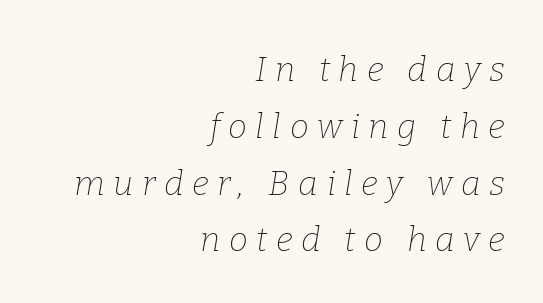
{"serif": "yes", "italic": "yes", "lean": "right", "slant_degrees": 9, "bold": "no", "weight": "thin", "width": "normal", "stroke_contrast": "low", "x_height": "medium", "monospaced": "no", "underline": "no", "align": "right", "line_spacing": "normal", "line_spacing_ratio": 1.67, "letter_spacing": "wide", "letter_spacing_em": 0.25, "glyph_px": 34}
